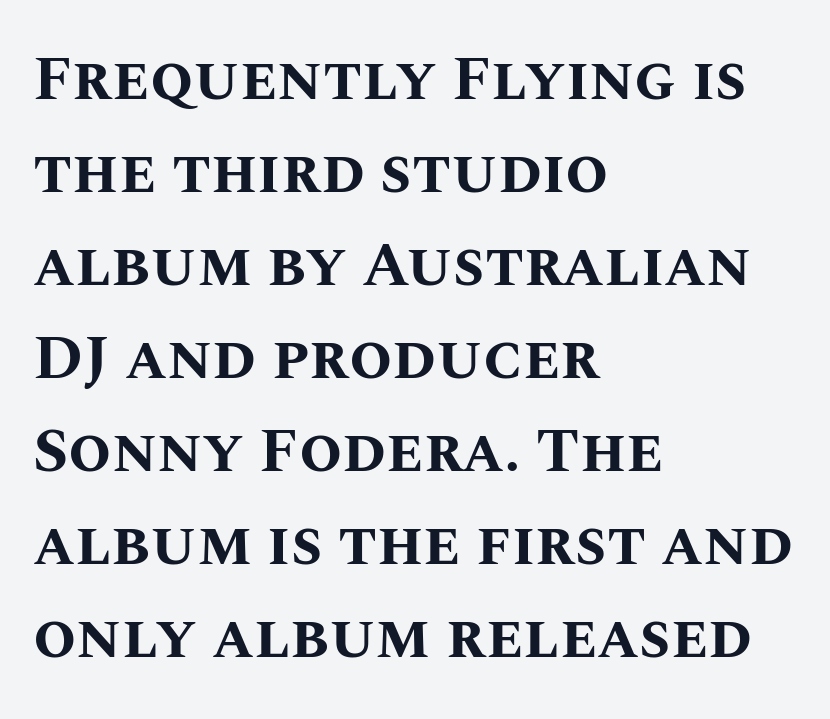
{"italic": "no", "bold": "yes", "weight": "bold", "width": "normal", "stroke_contrast": "medium", "x_height": "large", "monospaced": "no", "underline": "no", "align": "left", "line_spacing": "normal", "line_spacing_ratio": 1.5, "letter_spacing": "normal", "letter_spacing_em": 0.0, "glyph_px": 62}
